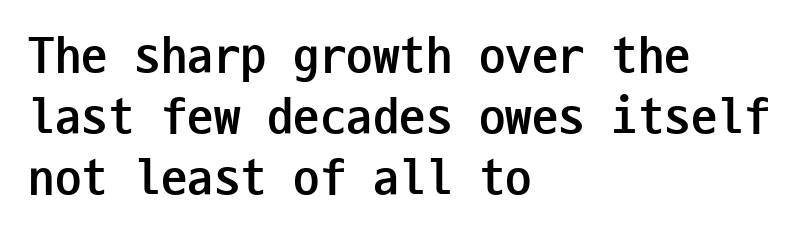
{"serif": "no", "italic": "no", "bold": "yes", "weight": "semibold", "width": "condensed", "stroke_contrast": "low", "x_height": "medium", "monospaced": "yes", "underline": "no", "align": "left", "line_spacing": "tight", "line_spacing_ratio": 1.15, "letter_spacing": "normal", "letter_spacing_em": 0.0, "glyph_px": 53}
